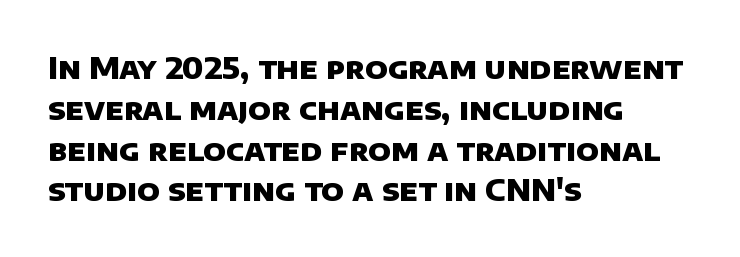
The image shows 30 px heavy sans-serif type; set left-aligned, normal line spacing (1.36x), normal letter spacing, not underlined; low stroke contrast and a large x-height.
